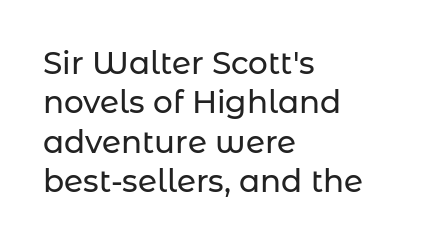
Horizontal bands of white between lines are of average thickness. In terms of letterform style, serifs are entirely absent. Notice how the passage keeps a crisp vertical edge on the left only. Is there any slant? The stems are plumb. There is no visible air inserted between adjacent glyphs. The passage shown is typed in a proportional face where columns would drift.
